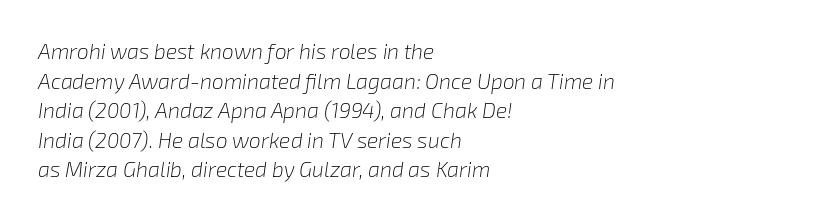
The rows are spaced the way most documents space them. No chunkiness to these letters — they're not bold. All the whitespace from short lines collects on the right. The words here are not underlined. Nobody touched the tracking dial on this one. Would a proofreader flag this as italicized? Yes.
